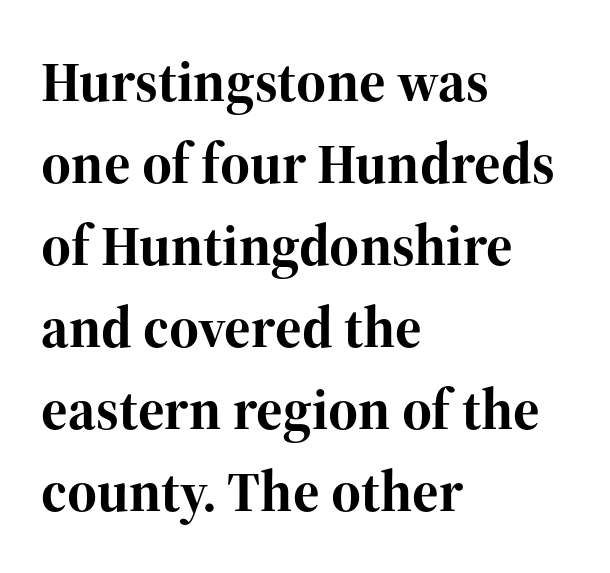
The image shows 57 px bold serif type, upright; set left-aligned, normal line spacing (1.44x), normal letter spacing, not underlined; high stroke contrast and a medium x-height.
